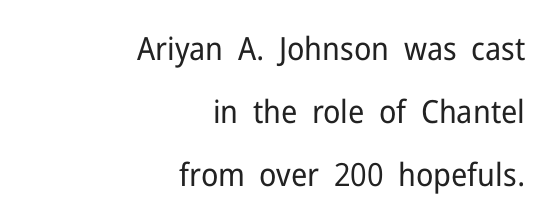
The image shows 32 px regular-weight sans-serif type, upright; set right-aligned, loose line spacing (1.97x), normal letter spacing, not underlined; low stroke contrast and a medium x-height.
